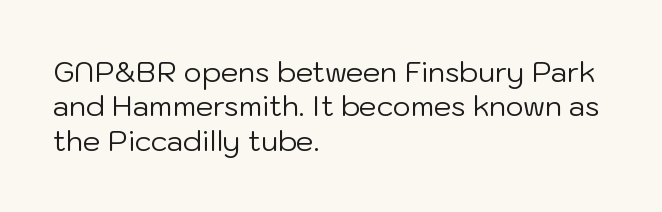
Q: Is the text bold? A: No.
Q: Is the text italic (slanted)? A: No, it is upright.
Q: Is the typeface a serif or a sans-serif typeface? A: Sans-serif.
Q: Is the text underlined? A: No.
Q: How is the paragraph aligned? A: Left-aligned.
Q: Is the spacing between letters normal or unusually wide? A: Normal.
Q: Width (condensed, normal, or wide)? A: Normal.
Q: Stroke contrast? A: Low.
Q: x-height? A: Medium.
Q: Monospaced? A: No.
